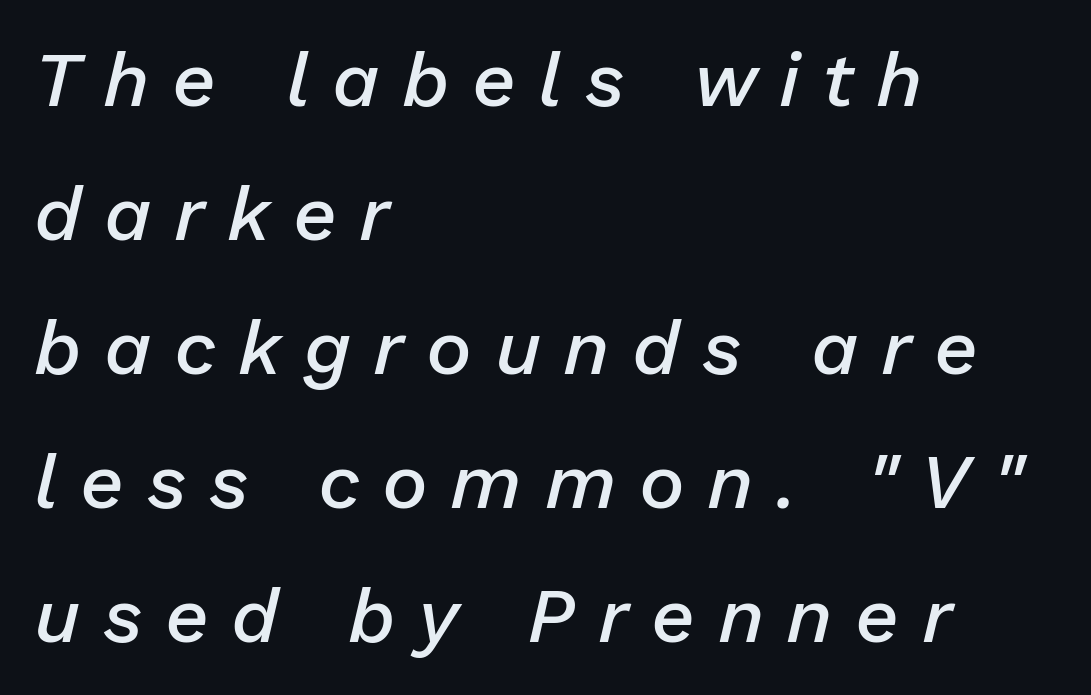
Short note: letters widely spaced. Underline: absent. In terms of posture, this sample is oblique. Each letter keeps its own natural width here, so spacing adapts to shape. The setting favours the left margin, as ordinary paragraphs usually do. Does the weight exceed regular? Yes, but only to semibold.
